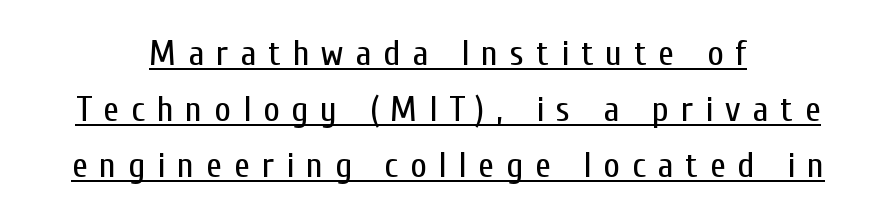
Q: Is the text bold? A: No.
Q: Is the text italic (slanted)? A: No, it is upright.
Q: Is the typeface a serif or a sans-serif typeface? A: Sans-serif.
Q: Is the text underlined? A: Yes.
Q: How is the paragraph aligned? A: Centered.
Q: Is the spacing between letters normal or unusually wide? A: Unusually wide.
Q: Is the spacing between lines tight, normal or loose? A: Normal.
Q: Width (condensed, normal, or wide)? A: Condensed.
Q: Stroke contrast? A: Low.
Q: x-height? A: Medium.
Q: Monospaced? A: No.
